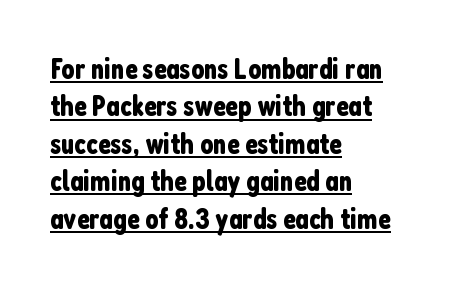
{"serif": "no", "italic": "no", "width": "condensed", "stroke_contrast": "low", "x_height": "medium", "monospaced": "no", "underline": "yes", "align": "left", "line_spacing": "normal", "line_spacing_ratio": 1.29, "letter_spacing": "normal", "letter_spacing_em": 0.0, "glyph_px": 29}
